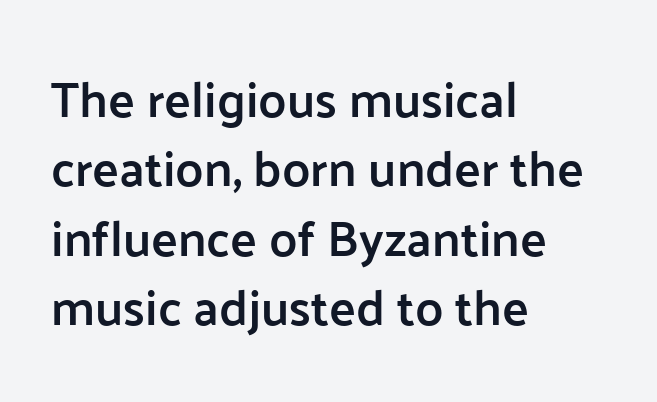
The image shows 50 px semibold sans-serif type, upright; set left-aligned, normal line spacing (1.39x), normal letter spacing, not underlined; low stroke contrast and a medium x-height.
